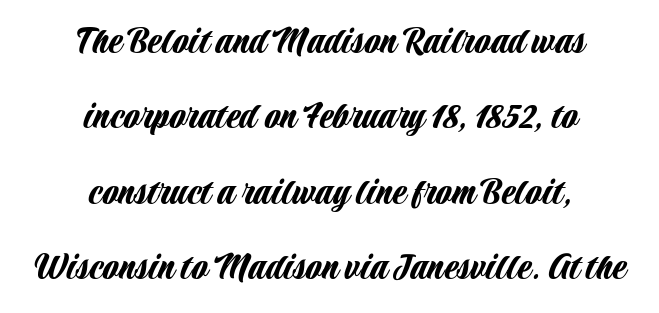
{"serif": "no", "width": "condensed", "stroke_contrast": "low", "x_height": "large", "monospaced": "no", "underline": "no", "align": "center", "line_spacing_ratio": 1.84, "letter_spacing": "normal", "letter_spacing_em": 0.0, "glyph_px": 41}
